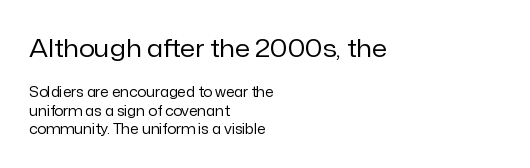
The image shows 25 px text type, upright; set left-aligned, normal line spacing (1.3x), normal letter spacing, not underlined; the first (top) block is 1.79x larger.
